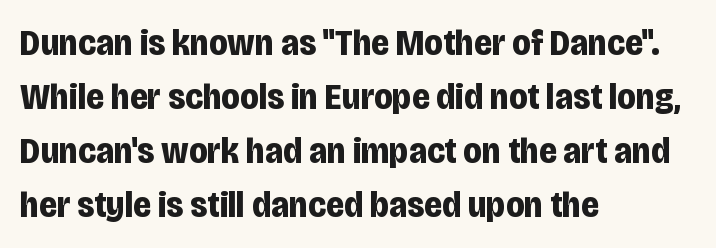
Q: Is the text bold? A: Yes.
Q: Is the text italic (slanted)? A: No, it is upright.
Q: Is the typeface a serif or a sans-serif typeface? A: Sans-serif.
Q: Is the text underlined? A: No.
Q: How is the paragraph aligned? A: Left-aligned.
Q: Is the spacing between letters normal or unusually wide? A: Normal.
Q: Is the spacing between lines tight, normal or loose? A: Normal.
Q: Width (condensed, normal, or wide)? A: Condensed.
Q: Stroke contrast? A: Low.
Q: x-height? A: Large.
Q: Monospaced? A: No.
